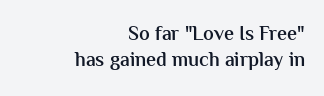
{"italic": "no", "bold": "semi", "underline": "no", "align": "right", "line_spacing": "normal", "line_spacing_ratio": 1.3, "letter_spacing": "normal", "letter_spacing_em": 0.0, "glyph_px": 20}
